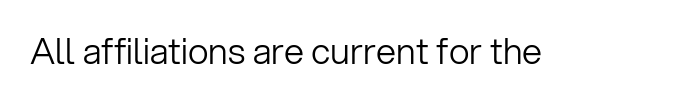
The image shows 36 px light sans-serif type, upright; set normal letter spacing, not underlined; low stroke contrast and a medium x-height.
